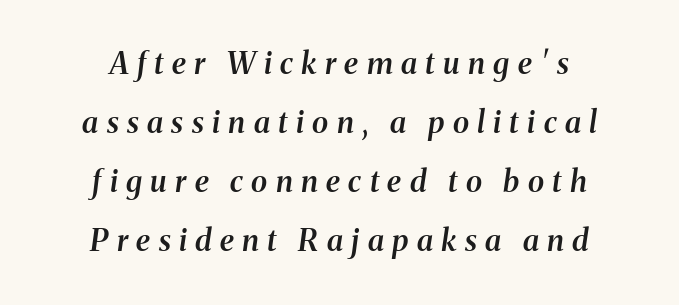
The image shows 30 px semibold serif type, italic (leaning right); set centered, loose line spacing (1.97x), unusually wide letter spacing (+0.28 em), not underlined; medium stroke contrast and a medium x-height.
